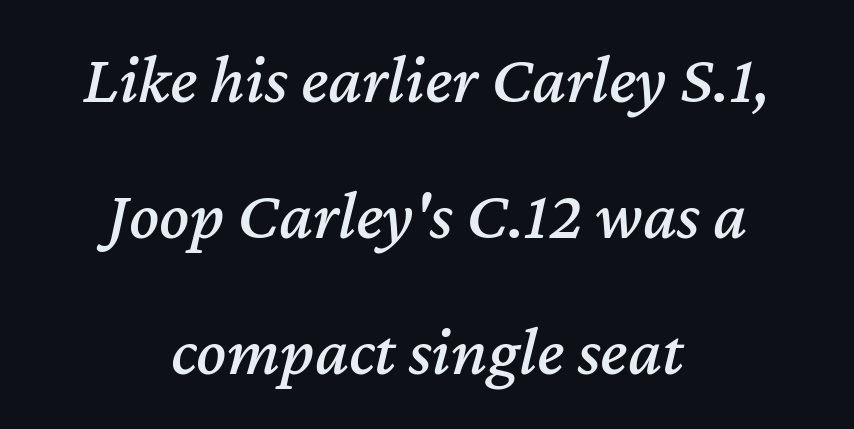
{"italic": "yes", "lean": "right", "slant_degrees": 12, "width": "normal", "stroke_contrast": "medium", "x_height": "medium", "monospaced": "no", "underline": "no", "align": "center", "line_spacing": "loose", "line_spacing_ratio": 1.94, "letter_spacing": "normal", "letter_spacing_em": 0.0, "glyph_px": 70}
